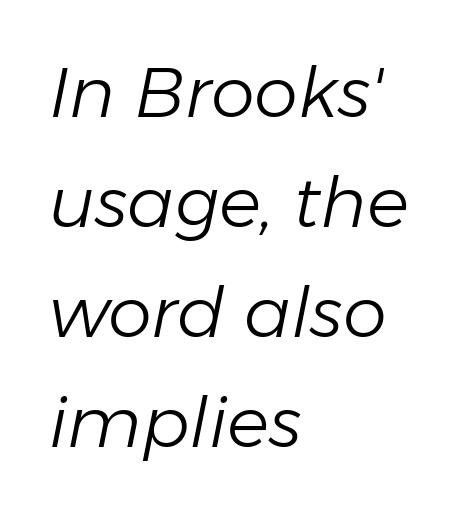
{"italic": "yes", "lean": "right", "slant_degrees": 11, "bold": "no", "weight": "light", "width": "normal", "stroke_contrast": "low", "x_height": "medium", "monospaced": "no", "underline": "no", "align": "left", "line_spacing": "normal", "line_spacing_ratio": 1.57, "letter_spacing": "normal", "letter_spacing_em": 0.0, "glyph_px": 70}
